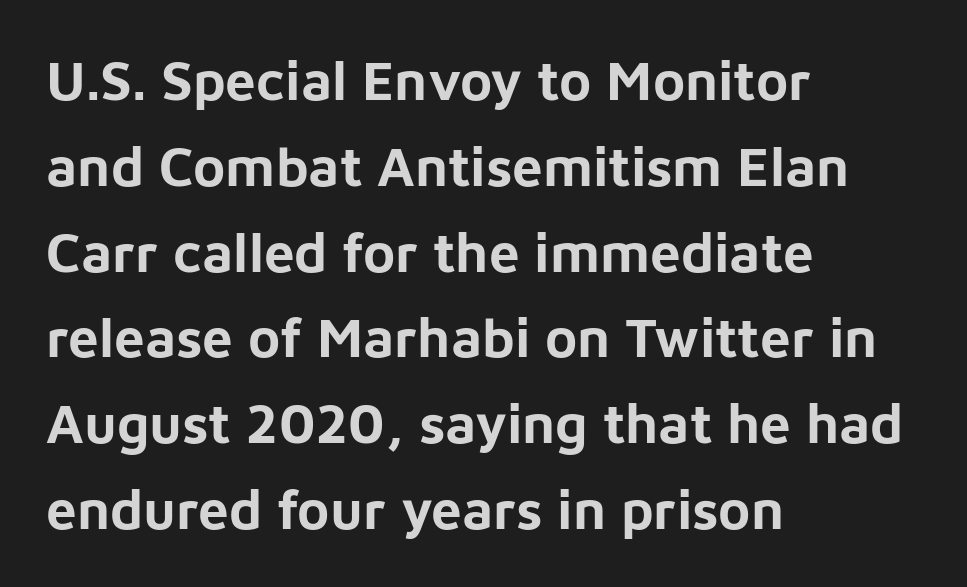
No extra tracking has been applied to these lines. The glyphs in this specimen are sans serif. All the whitespace from short lines collects on the right. Glance below the letters and you will spot only blank space. Chunky letters — that's bold for sure.
